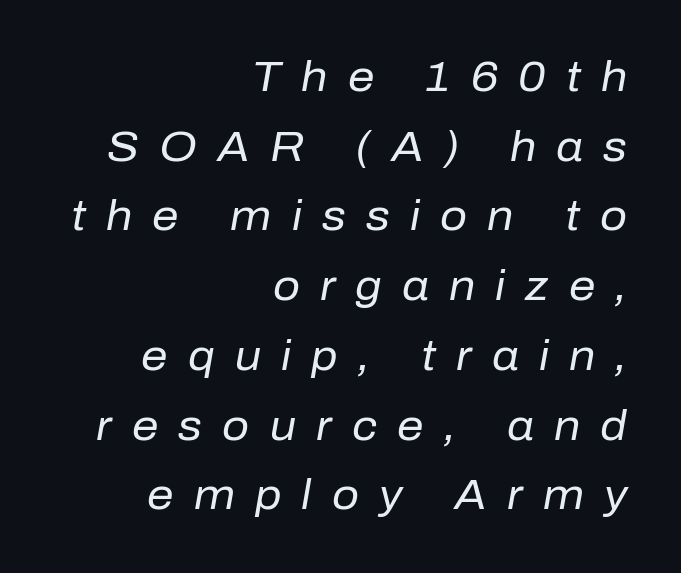
{"italic": "yes", "lean": "right", "slant_degrees": 10, "bold": "no", "weight": "regular", "width": "normal", "stroke_contrast": "low", "x_height": "medium", "monospaced": "no", "underline": "no", "align": "right", "line_spacing": "normal", "line_spacing_ratio": 1.66, "letter_spacing": "wide", "letter_spacing_em": 0.48, "glyph_px": 42}
